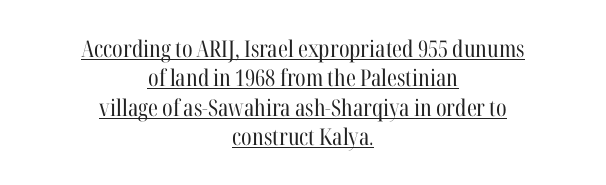
{"italic": "no", "bold": "no", "underline": "yes", "align": "center", "line_spacing": "normal", "line_spacing_ratio": 1.28, "letter_spacing": "normal", "letter_spacing_em": 0.0, "glyph_px": 23}
